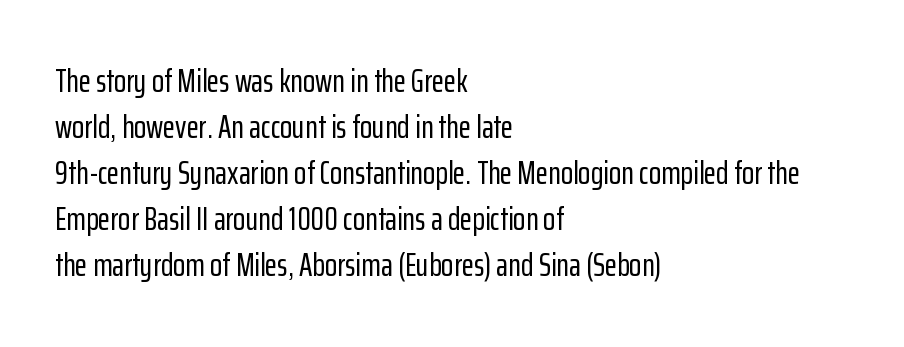
{"serif": "no", "italic": "no", "width": "condensed", "stroke_contrast": "low", "x_height": "medium", "monospaced": "no", "underline": "no", "align": "left", "line_spacing": "normal", "line_spacing_ratio": 1.44, "letter_spacing": "normal", "letter_spacing_em": 0.0, "glyph_px": 32}
